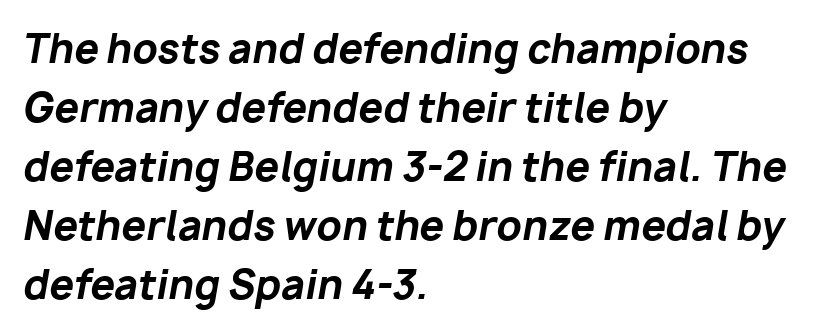
The image shows 39 px bold type, italic (leaning right); set left-aligned, normal line spacing (1.51x), normal letter spacing, not underlined; low stroke contrast and a medium x-height.
